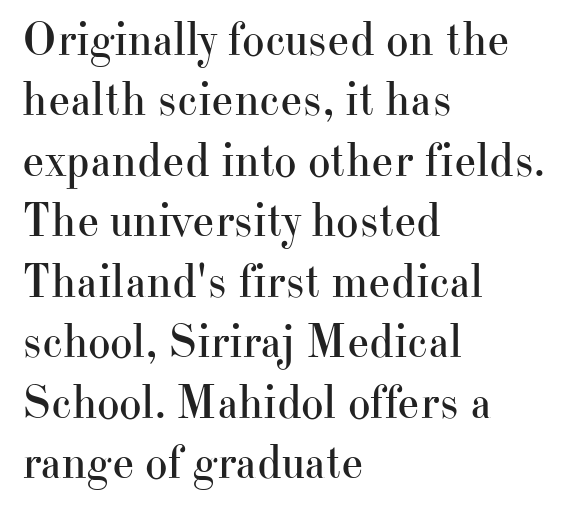
{"serif": "yes", "italic": "no", "bold": "no", "weight": "regular", "width": "normal", "stroke_contrast": "high", "x_height": "small", "monospaced": "no", "underline": "no", "align": "left", "line_spacing": "normal", "line_spacing_ratio": 1.26, "letter_spacing": "normal", "letter_spacing_em": 0.0, "glyph_px": 48}
